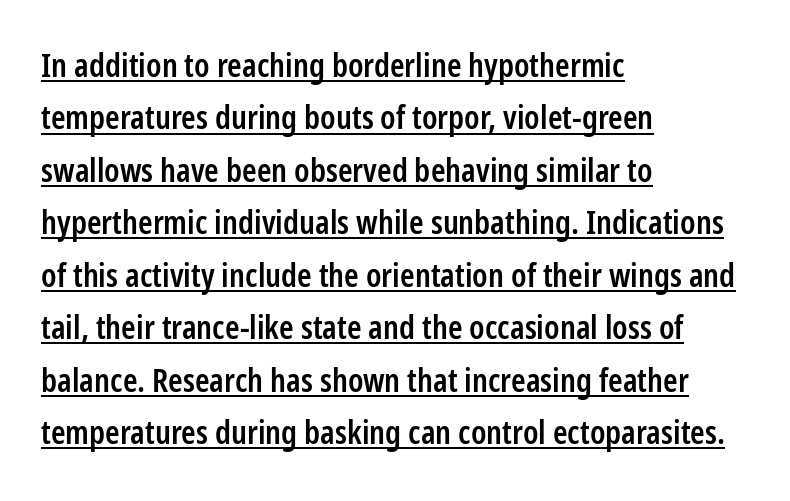
The image shows 33 px semibold, condensed sans-serif type, upright; set left-aligned, normal line spacing (1.59x), normal letter spacing, underlined; low stroke contrast and a medium x-height.
